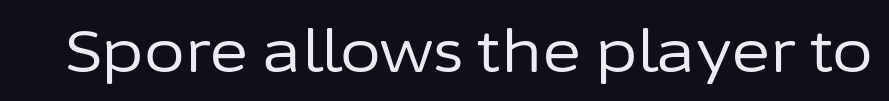
These lines are composed in type without serifs. The zone under the glyphs is completely vacant. Glyph-to-glyph distance matches everyday printed text. You could not count columns in this text — the font is proportionally spaced. In terms of posture, this sample is upright.
